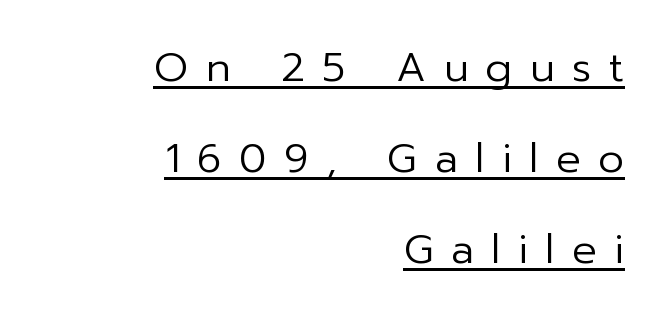
The image shows 41 px regular-weight sans-serif type, upright; set right-aligned, loose line spacing (2.22x), unusually wide letter spacing (+0.43 em), underlined; low stroke contrast and a medium x-height.
